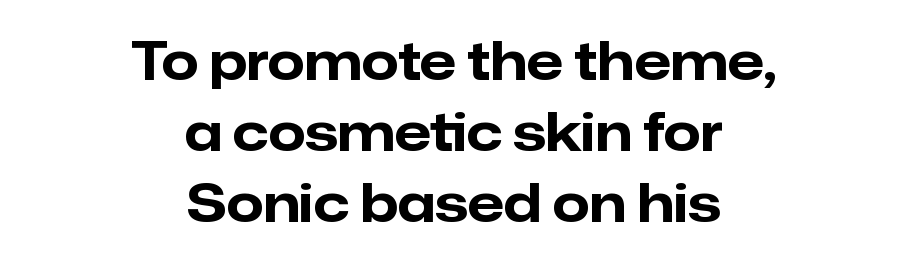
{"serif": "no", "italic": "no", "bold": "yes", "weight": "bold", "width": "normal", "stroke_contrast": "low", "x_height": "medium", "monospaced": "no", "underline": "no", "align": "center", "line_spacing": "normal", "line_spacing_ratio": 1.34, "letter_spacing": "normal", "letter_spacing_em": 0.0, "glyph_px": 53}
